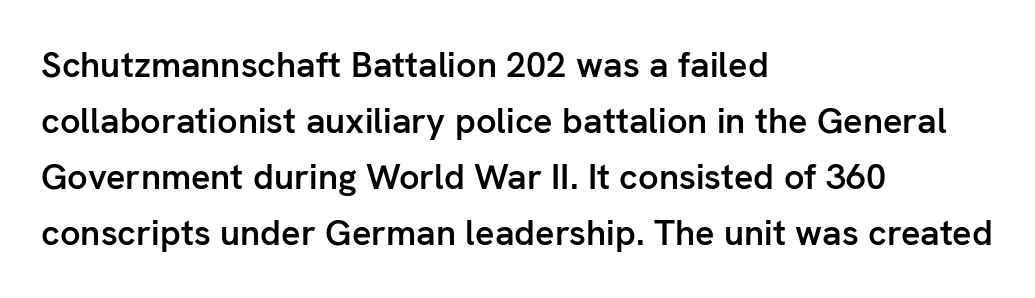
The rendering uses natural spacing where letterforms have individual widths. The passage is arranged the way most books set body copy — flush left. The letters are semibold — heavier than regular but short of a full bold. Tracking here is standard; glyphs follow each other at the usual distance. The foot of each line stays bare and open.
